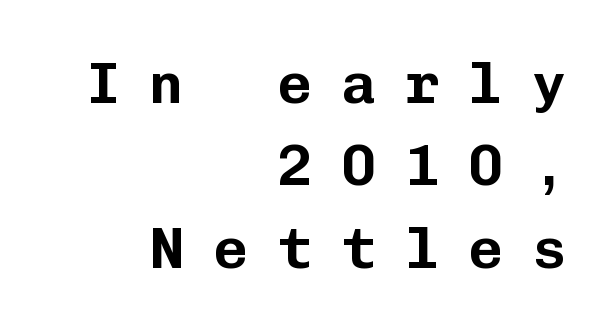
This sample keeps an unexceptional amount of space between lines. The setting favours the right margin, as signatures and pull-quotes sometimes do. The text was rendered using a sans face with plain stroke endings. Just letters on the line, the space beneath them empty. Note the uniform advance width — an 'i' takes as much space as an 'm'. The specimen reads as upright at a glance.
